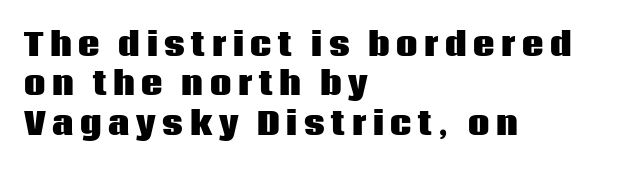
The image shows 30 px heavy sans-serif type, upright; set left-aligned, normal line spacing (1.31x), unusually wide letter spacing (+0.22 em), not underlined; low stroke contrast and a large x-height.
